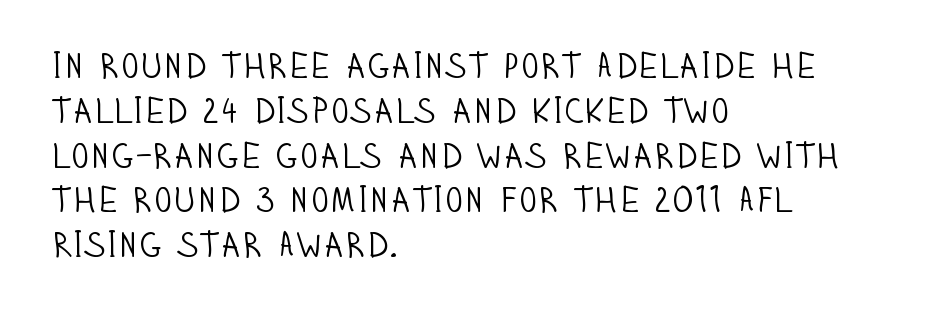
Q: Is the text bold? A: No.
Q: Is the text italic (slanted)? A: No, it is upright.
Q: Is the typeface a serif or a sans-serif typeface? A: Sans-serif.
Q: Is the text underlined? A: No.
Q: How is the paragraph aligned? A: Left-aligned.
Q: Is the spacing between letters normal or unusually wide? A: Normal.
Q: Is the spacing between lines tight, normal or loose? A: Normal.
Q: Width (condensed, normal, or wide)? A: Condensed.
Q: Stroke contrast? A: Low.
Q: x-height? A: Large.
Q: Monospaced? A: No.
